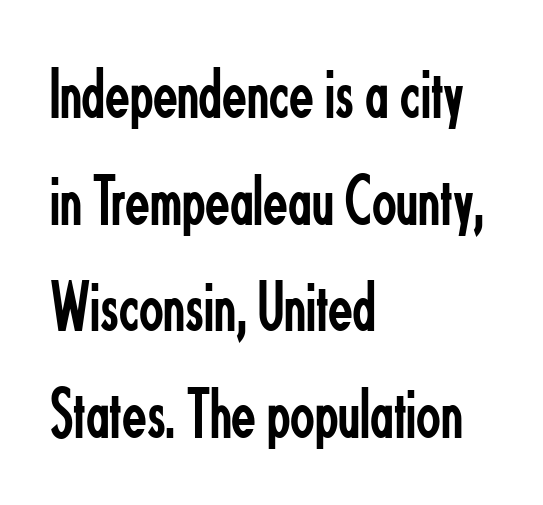
{"serif": "no", "italic": "no", "bold": "no", "weight": "regular", "width": "condensed", "stroke_contrast": "low", "x_height": "small", "monospaced": "no", "underline": "no", "align": "left", "line_spacing": "normal", "line_spacing_ratio": 1.48, "letter_spacing": "normal", "letter_spacing_em": 0.0, "glyph_px": 72}
